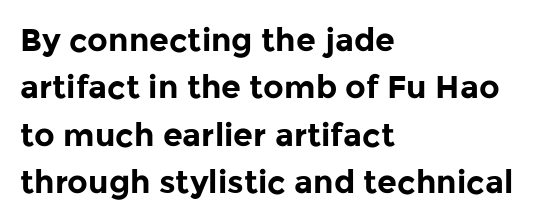
The passage shown is emphatically bold. Spacing between characters is what you'd get straight out of the box. Honestly, the row spacing looks completely unremarkable. No italicization has been applied; the sample stays upright.
